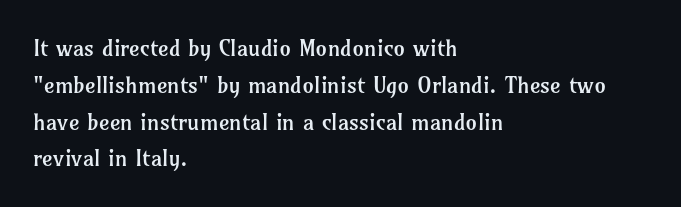
Q: Is the text bold? A: No.
Q: Is the text italic (slanted)? A: No, it is upright.
Q: Is the text underlined? A: No.
Q: How is the paragraph aligned? A: Left-aligned.
Q: Is the spacing between letters normal or unusually wide? A: Normal.
Q: Is the spacing between lines tight, normal or loose? A: Normal.
